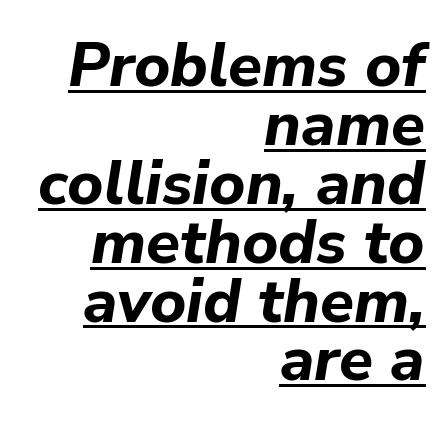
{"italic": "yes", "lean": "right", "slant_degrees": 9, "bold": "yes", "weight": "bold", "width": "normal", "stroke_contrast": "low", "x_height": "medium", "monospaced": "no", "underline": "yes", "align": "right", "line_spacing": "tight", "line_spacing_ratio": 0.95, "letter_spacing": "normal", "letter_spacing_em": 0.0, "glyph_px": 62}
